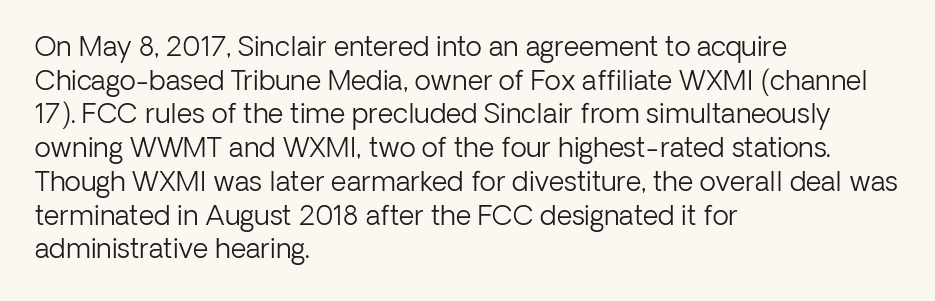
The image shows 27 px text type, upright; set left-aligned, normal line spacing (1.25x), normal letter spacing, not underlined.
